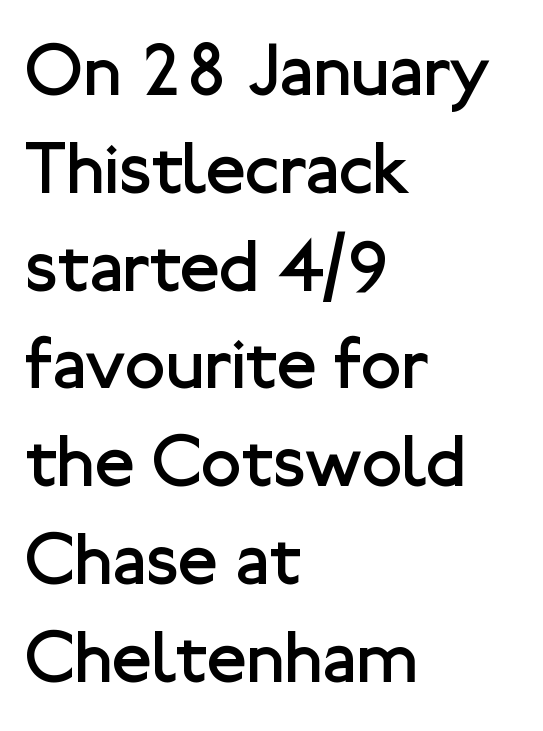
Q: Is the text bold? A: No.
Q: Is the text italic (slanted)? A: No, it is upright.
Q: Is the typeface a serif or a sans-serif typeface? A: Sans-serif.
Q: Is the text underlined? A: No.
Q: How is the paragraph aligned? A: Left-aligned.
Q: Is the spacing between letters normal or unusually wide? A: Normal.
Q: Is the spacing between lines tight, normal or loose? A: Normal.
Q: Width (condensed, normal, or wide)? A: Normal.
Q: Stroke contrast? A: Low.
Q: x-height? A: Medium.
Q: Monospaced? A: No.
